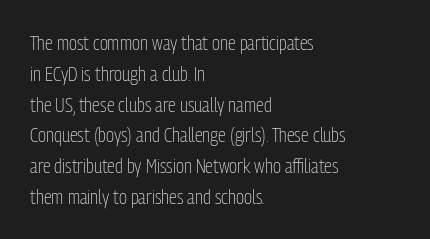
Unmarked baselines from the first word to the last. Between one letter and the next there's only the usual sliver of space. Left-aligned paragraph, ragged on the right. Compared with typical paragraphs, the rows here are spaced about the same. It's the straight-up-and-down kind of type.
